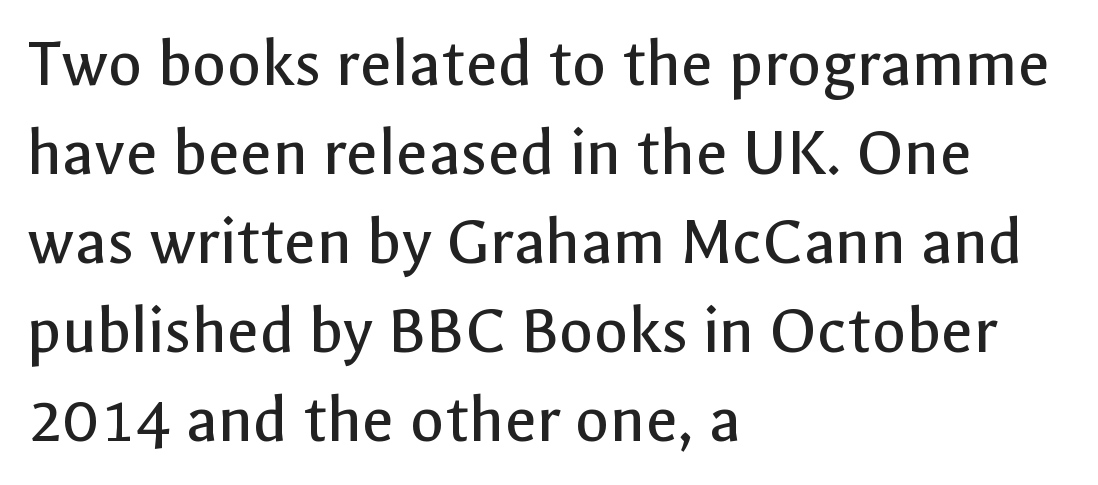
Honestly, the row spacing looks completely unremarkable. The face looks like a standard text weight, possibly lighter. You can tell from the bare stems that sans-serif type was used. The letters sit at their default tracking, neither squeezed nor spread.
